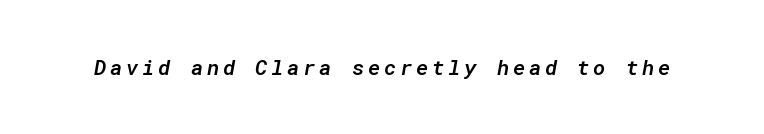
{"italic": "yes", "lean": "right", "slant_degrees": 10, "bold": "semi", "underline": "no", "glyph_px": 21}
